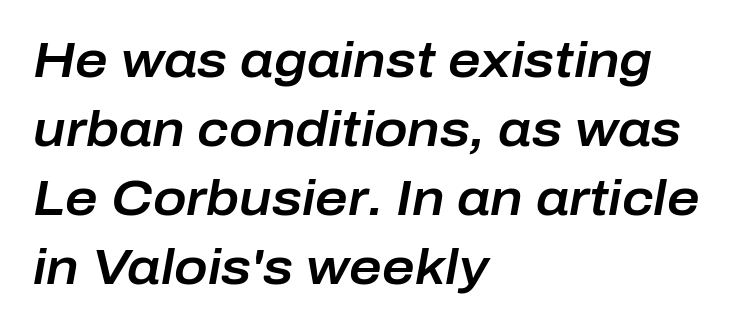
{"italic": "yes", "lean": "right", "slant_degrees": 10, "width": "normal", "stroke_contrast": "low", "x_height": "medium", "monospaced": "no", "underline": "no", "align": "left", "line_spacing": "normal", "line_spacing_ratio": 1.38, "letter_spacing": "normal", "letter_spacing_em": 0.0, "glyph_px": 50}
